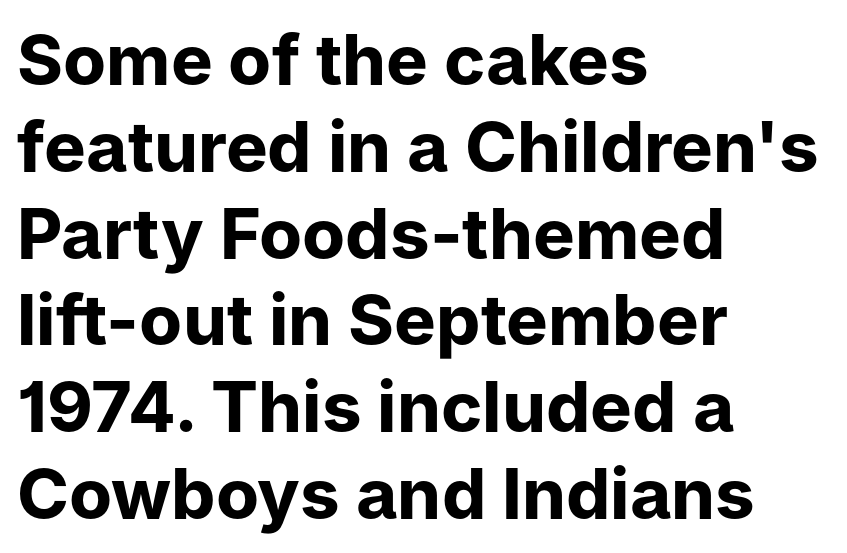
Q: Is the text bold? A: Yes.
Q: Is the text italic (slanted)? A: No, it is upright.
Q: Is the typeface a serif or a sans-serif typeface? A: Sans-serif.
Q: Is the text underlined? A: No.
Q: How is the paragraph aligned? A: Left-aligned.
Q: Is the spacing between letters normal or unusually wide? A: Normal.
Q: Width (condensed, normal, or wide)? A: Normal.
Q: Stroke contrast? A: Low.
Q: x-height? A: Medium.
Q: Monospaced? A: No.
